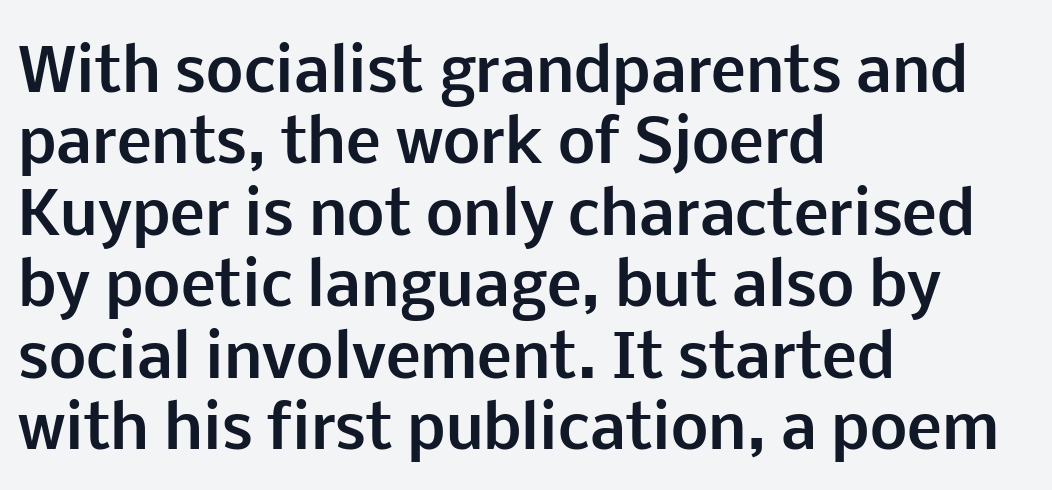
The image shows 59 px bold sans-serif type, upright; set left-aligned, line spacing 1.21x, normal letter spacing, not underlined; low stroke contrast and a medium x-height.
